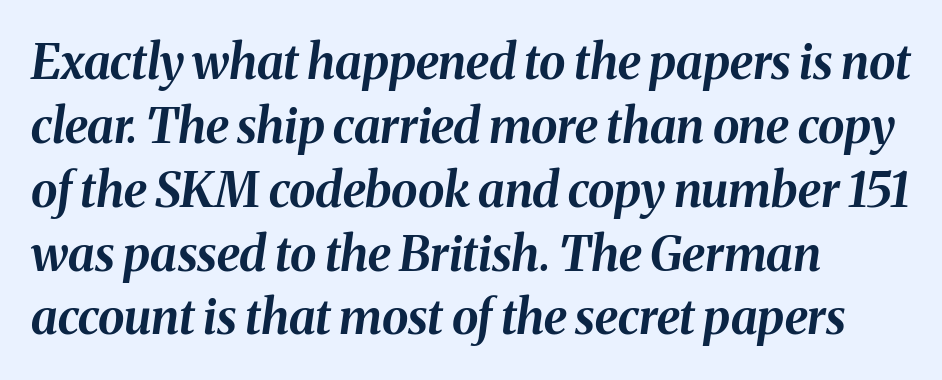
The rendering uses a bold face; every stroke is thick and dark. Quick note: interline space is typical. These lines are rendered in a variable-pitch font. Caption: standard tracking, unaltered.
